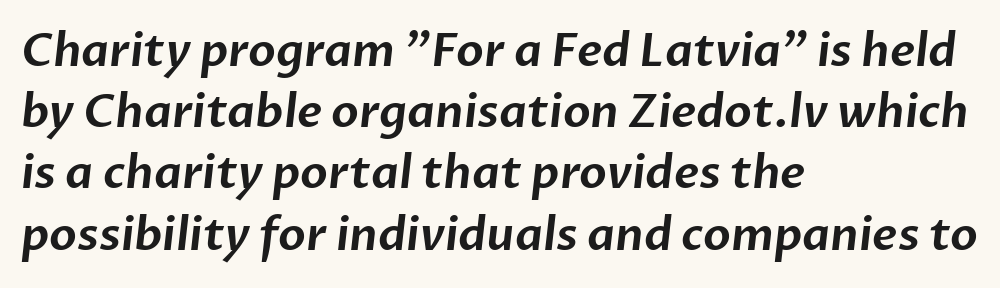
The image shows 45 px sans-serif type; set left-aligned, normal line spacing (1.36x), normal letter spacing, not underlined; low stroke contrast and a medium x-height.
